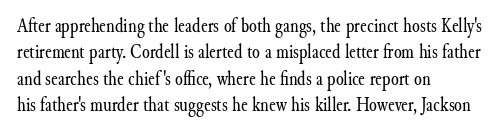
Q: Is the text bold? A: No.
Q: Is the text italic (slanted)? A: No, it is upright.
Q: Is the text underlined? A: No.
Q: How is the paragraph aligned? A: Left-aligned.
Q: Is the spacing between letters normal or unusually wide? A: Normal.
Q: Is the spacing between lines tight, normal or loose? A: Normal.
